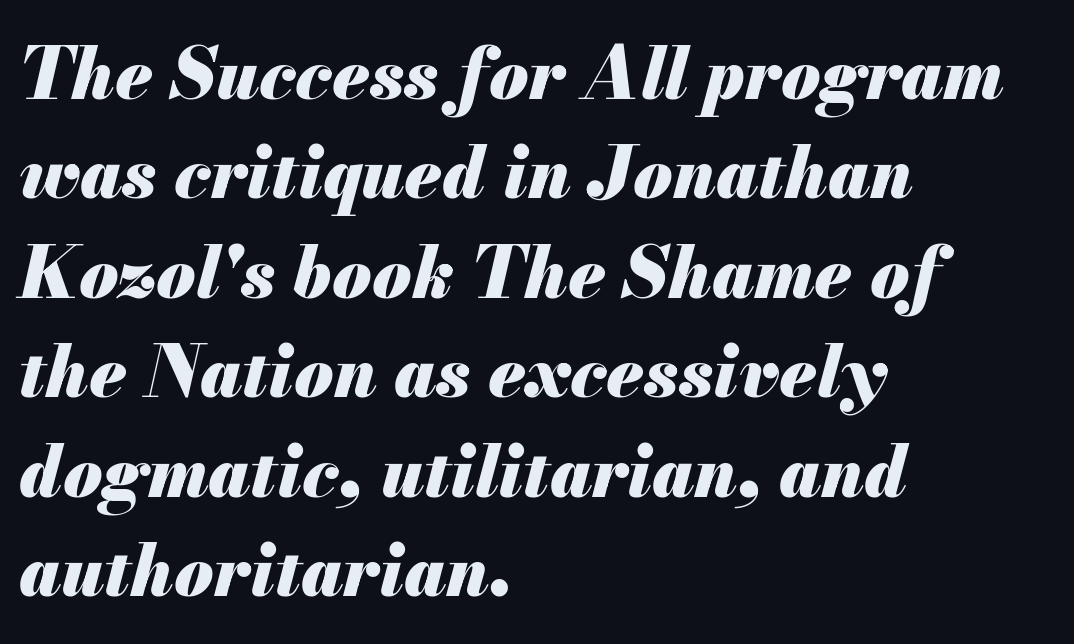
Q: Is the text bold? A: Yes.
Q: Is the text italic (slanted)? A: Yes, it leans right by about 13 degrees.
Q: Is the text underlined? A: No.
Q: How is the paragraph aligned? A: Left-aligned.
Q: Is the spacing between letters normal or unusually wide? A: Normal.
Q: Is the spacing between lines tight, normal or loose? A: Normal.
Q: Width (condensed, normal, or wide)? A: Normal.
Q: Stroke contrast? A: Medium.
Q: x-height? A: Small.
Q: Monospaced? A: No.
